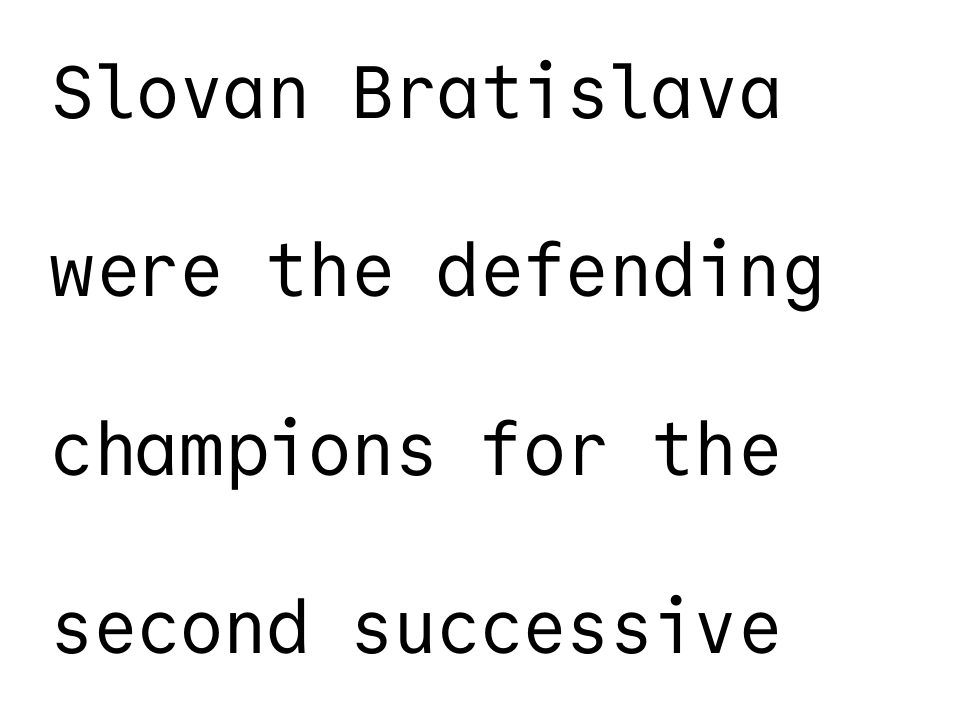
The image shows 74 px regular-weight sans-serif type, upright, monospaced; set left-aligned, loose line spacing (2.41x), normal letter spacing, not underlined; low stroke contrast and a medium x-height.
